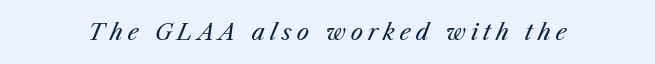
Q: Is the text bold? A: No.
Q: Is the text italic (slanted)? A: Yes, it leans right by about 25 degrees.
Q: Is the text underlined? A: No.
Q: Is the spacing between letters normal or unusually wide? A: Unusually wide.
